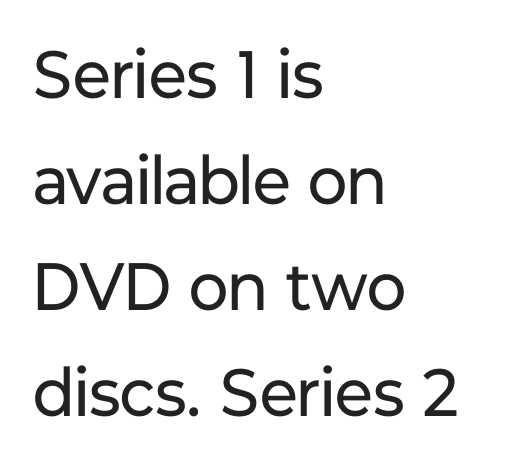
Q: Is the text bold? A: No.
Q: Is the text italic (slanted)? A: No, it is upright.
Q: Is the typeface a serif or a sans-serif typeface? A: Sans-serif.
Q: Is the text underlined? A: No.
Q: How is the paragraph aligned? A: Left-aligned.
Q: Is the spacing between letters normal or unusually wide? A: Normal.
Q: Is the spacing between lines tight, normal or loose? A: Normal.
Q: Width (condensed, normal, or wide)? A: Normal.
Q: Stroke contrast? A: Low.
Q: x-height? A: Medium.
Q: Monospaced? A: No.
